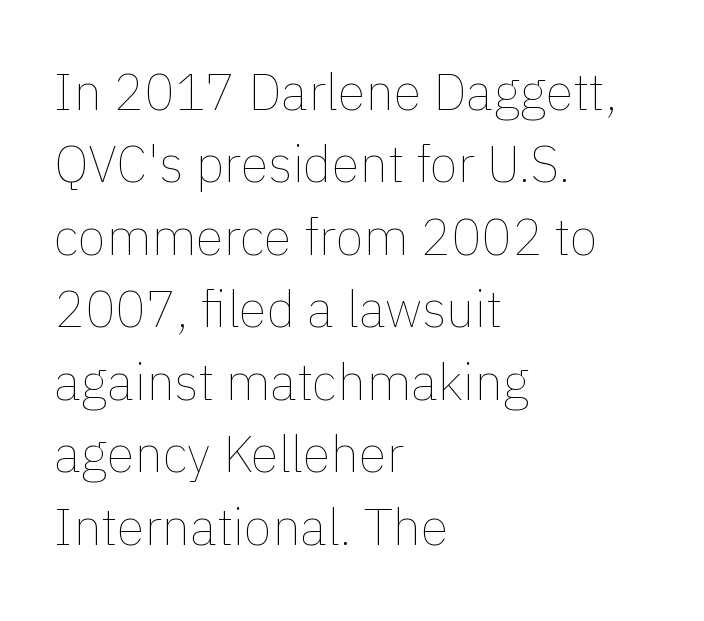
Descender tails drop into unmarked territory. Interline gaps are of average width in this sample. This is roman type, the default non-slanted kind. Between one letter and the next there's only the usual sliver of space.
